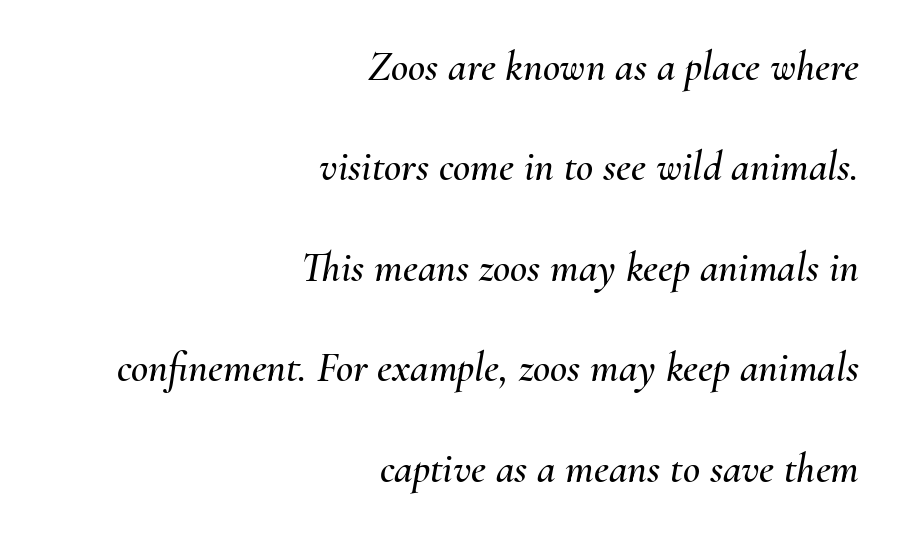
The image shows 42 px text type, italic (leaning right); set right-aligned, loose line spacing (2.39x), normal letter spacing, not underlined; medium stroke contrast and a small x-height.
